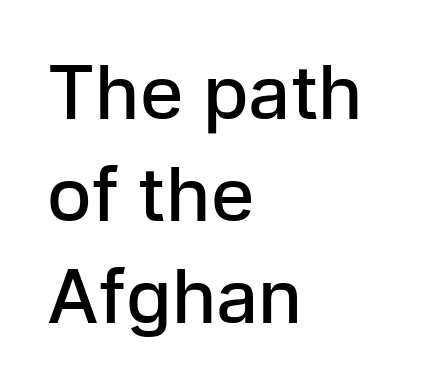
The image shows 74 px semibold sans-serif type, upright; set left-aligned, normal line spacing (1.38x), normal letter spacing, not underlined; low stroke contrast and a medium x-height.
